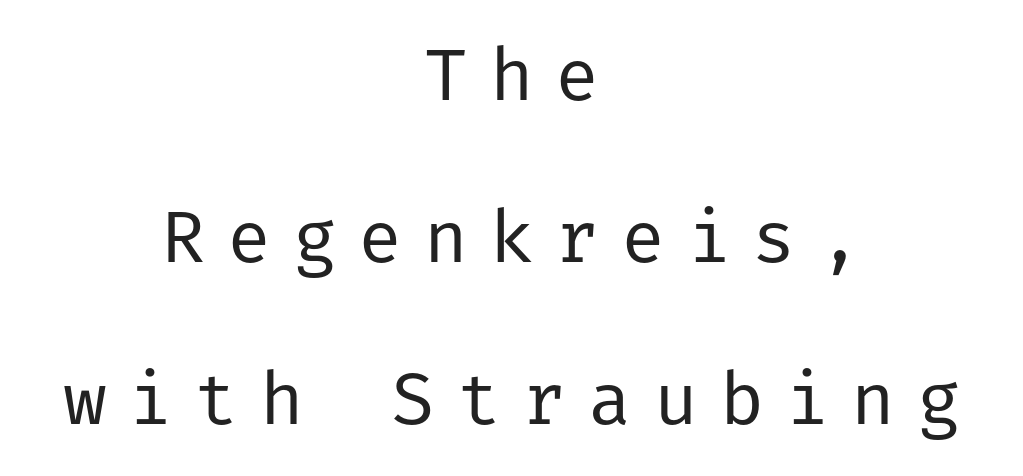
The image shows 73 px regular-weight sans-serif type, upright; set centered, loose line spacing (2.22x), unusually wide letter spacing (+0.3 em), not underlined; low stroke contrast and a medium x-height.
